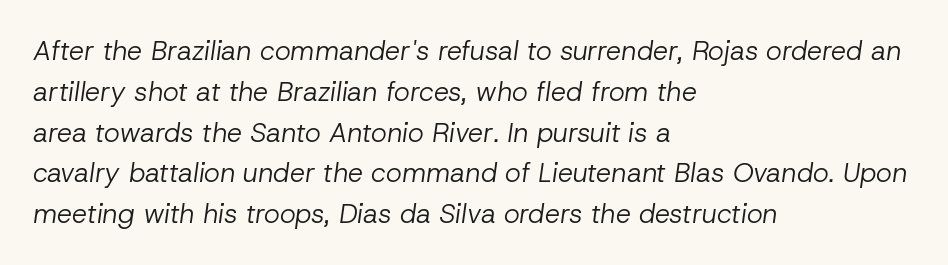
Q: Is the text bold? A: No.
Q: Is the text italic (slanted)? A: Yes, it leans right by about 8 degrees.
Q: Is the text underlined? A: No.
Q: How is the paragraph aligned? A: Left-aligned.
Q: Is the spacing between letters normal or unusually wide? A: Normal.
Q: Is the spacing between lines tight, normal or loose? A: Normal.
